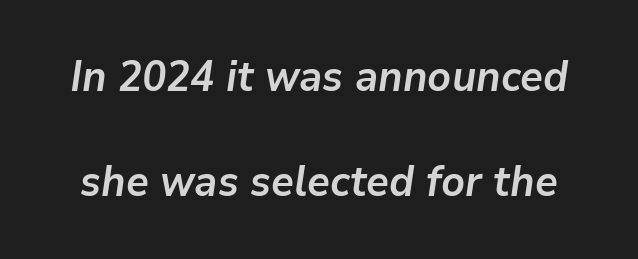
Bare-footed words on every line. A typesetter would call this proportional, since set widths differ per character. Rows of type keep a wide berth in the vertical direction. Set as a true bold cut, around the 700 mark. What stands out about the letter spacing? Nothing — it is the standard amount. Italic? Definitely — the glyphs are oblique.
